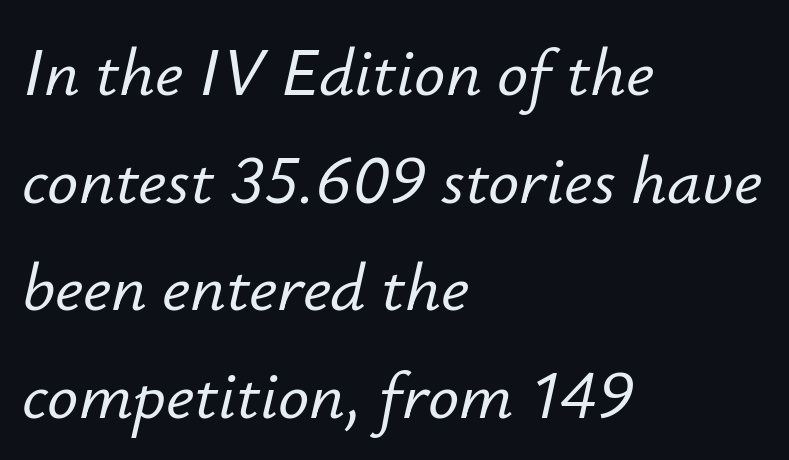
{"italic": "yes", "lean": "right", "slant_degrees": 12, "width": "normal", "stroke_contrast": "low", "x_height": "small", "monospaced": "no", "underline": "no", "align": "left", "line_spacing": "normal", "line_spacing_ratio": 1.56, "letter_spacing": "normal", "letter_spacing_em": 0.0, "glyph_px": 69}
